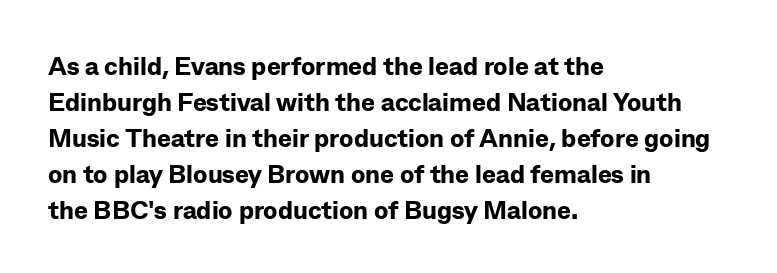
Weight: bold. Inter-character spacing is left at the font's built-in metrics. Check the space under the baseline: it is left empty. These lines sit exactly where default settings would place them. Compared with a centered layout, this one pins lines to the left instead.
